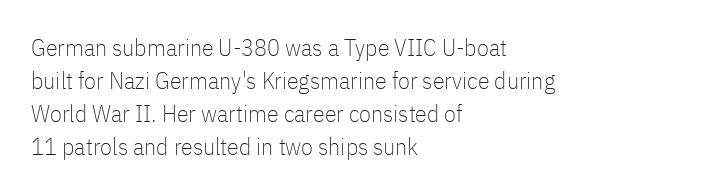
These lines stack with their left ends in a neat column. Letters rest on an invisible, unmarked baseline. The lines sit at an ordinary, default distance from one another. The type sits square on the baseline with zero lean. No letter is thick-stroked: the sample isn't bold. Default kerning and tracking; the words read as compact shapes.
